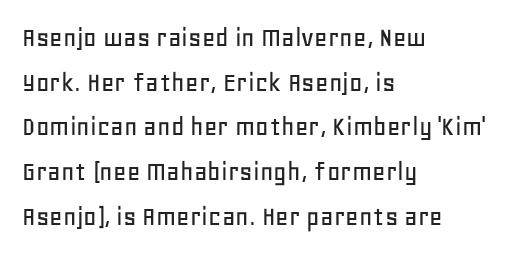
Q: Is the text italic (slanted)? A: No, it is upright.
Q: Is the typeface a serif or a sans-serif typeface? A: Sans-serif.
Q: Is the text underlined? A: No.
Q: How is the paragraph aligned? A: Left-aligned.
Q: Is the spacing between letters normal or unusually wide? A: Normal.
Q: Is the spacing between lines tight, normal or loose? A: Normal.
Q: Width (condensed, normal, or wide)? A: Normal.
Q: Stroke contrast? A: Low.
Q: x-height? A: Large.
Q: Monospaced? A: No.
